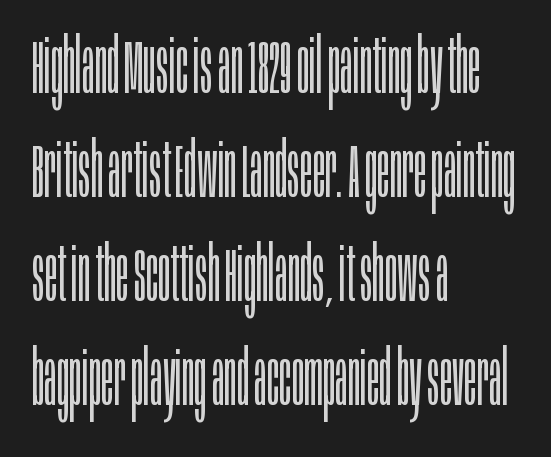
The image shows 76 px light, condensed sans-serif type, upright; set left-aligned, normal line spacing (1.37x), normal letter spacing, not underlined; low stroke contrast and a large x-height.
